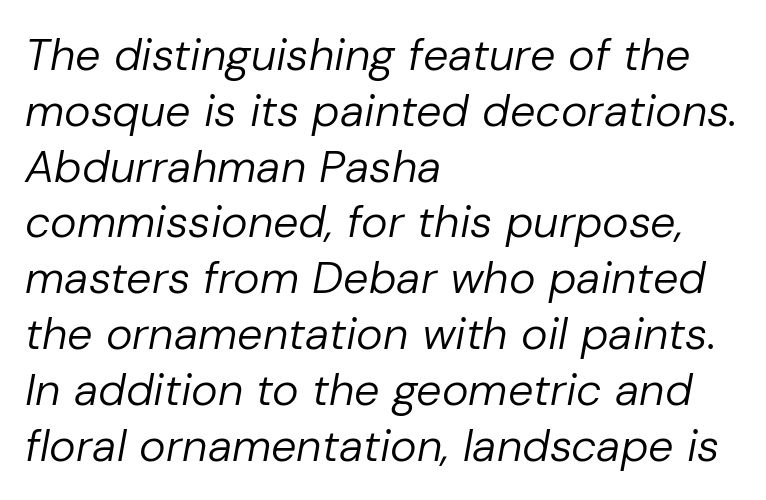
{"italic": "yes", "lean": "right", "slant_degrees": 10, "bold": "no", "weight": "regular", "width": "normal", "stroke_contrast": "low", "x_height": "medium", "monospaced": "no", "underline": "no", "align": "left", "line_spacing_ratio": 1.24, "letter_spacing": "normal", "letter_spacing_em": 0.0, "glyph_px": 45}
